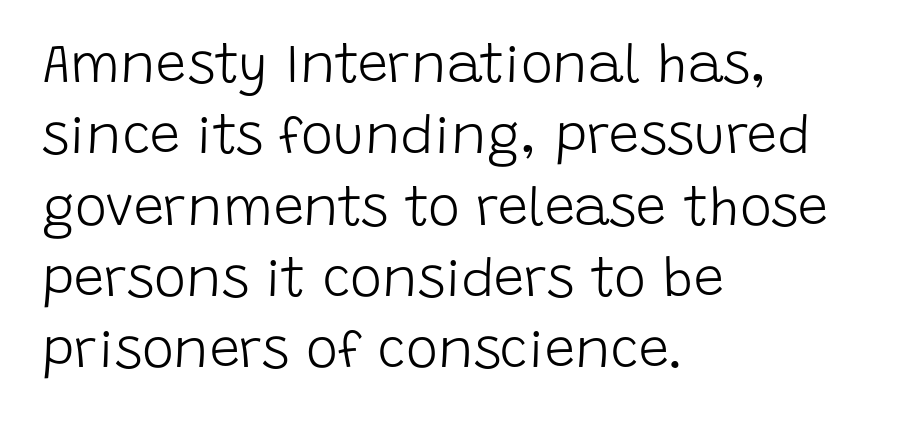
{"serif": "no", "italic": "no", "bold": "no", "weight": "light", "width": "normal", "stroke_contrast": "low", "x_height": "large", "monospaced": "no", "underline": "no", "align": "left", "line_spacing": "normal", "line_spacing_ratio": 1.32, "letter_spacing": "normal", "letter_spacing_em": 0.0, "glyph_px": 54}
